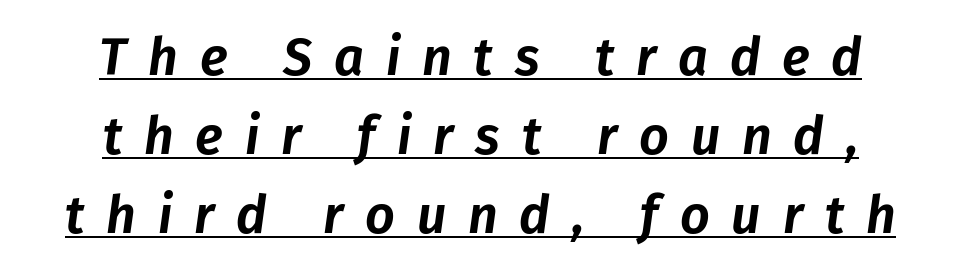
Q: Is the text italic (slanted)? A: Yes, it leans right by about 8 degrees.
Q: Is the text underlined? A: Yes.
Q: How is the paragraph aligned? A: Centered.
Q: Is the spacing between letters normal or unusually wide? A: Unusually wide.
Q: Is the spacing between lines tight, normal or loose? A: Normal.
Q: Width (condensed, normal, or wide)? A: Normal.
Q: Stroke contrast? A: Low.
Q: x-height? A: Medium.
Q: Monospaced? A: No.
